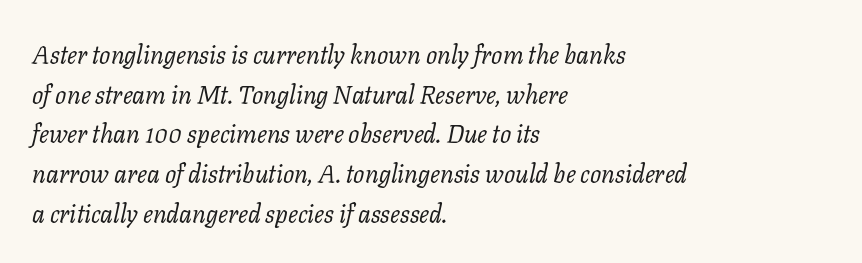
Q: Is the text bold? A: No.
Q: Is the text italic (slanted)? A: Yes, it leans right by about 11 degrees.
Q: Is the text underlined? A: No.
Q: How is the paragraph aligned? A: Left-aligned.
Q: Is the spacing between letters normal or unusually wide? A: Normal.
Q: Is the spacing between lines tight, normal or loose? A: Normal.
